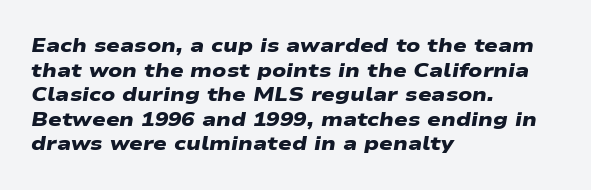
Q: Is the text bold? A: Yes.
Q: Is the text underlined? A: No.
Q: How is the paragraph aligned? A: Left-aligned.
Q: Is the spacing between letters normal or unusually wide? A: Normal.
